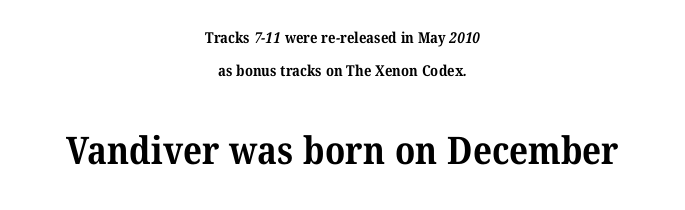
Whoever set this made the second block the dominant, larger element. The whitespace from short lines is split evenly between both sides. The designer went with a serif here, giving each stem small feet. A dark, heavy texture on the line: the type is bold. These lines keep a tight, regular rhythm from letter to letter.
